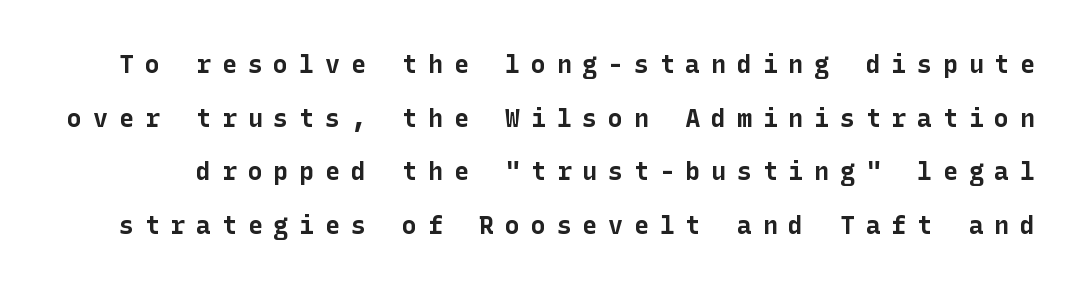
The image shows 25 px bold type, upright; set loose line spacing (2.15x), unusually wide letter spacing (+0.43 em), not underlined.
